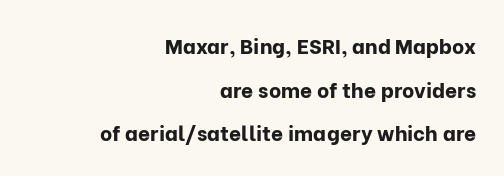
The vertical gap from one line to the next is large. The words here are not underlined. Layout note: lines flush right. You could call the tracking neutral — neither tight nor loose. Plenty of ink on the page — the face is bold. Vertical strokes here are truly vertical.
